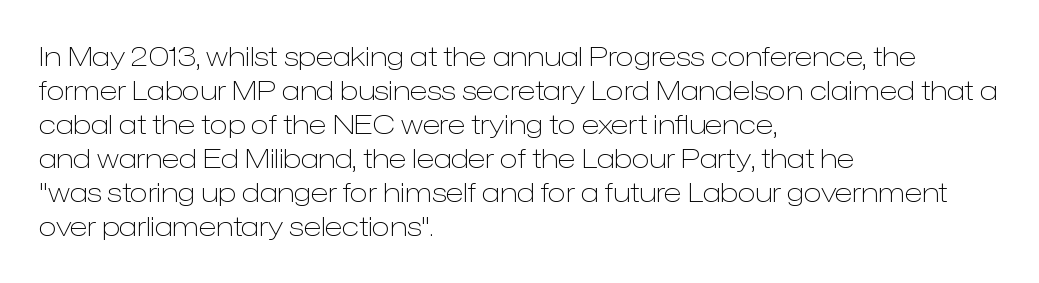
The image shows 27 px text type, upright; set left-aligned, normal line spacing (1.26x), normal letter spacing, not underlined.
